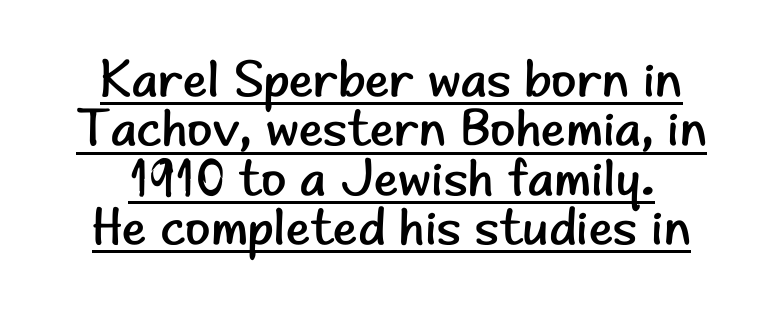
The image shows 52 px regular-weight sans-serif type, upright; set centered, tight line spacing (0.95x), normal letter spacing, underlined; low stroke contrast and a small x-height.
